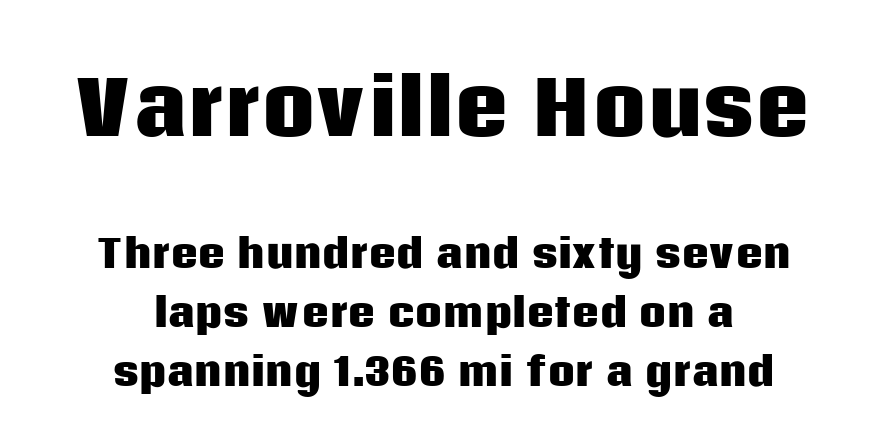
The passage shown stacks its lines at a standard gap. Inter-character spacing is left at the font's built-in metrics. The passage shown is typed in a proportional face where columns would drift. Font category for this specimen: sans-serif. Ascenders rise straight up at ninety degrees.
